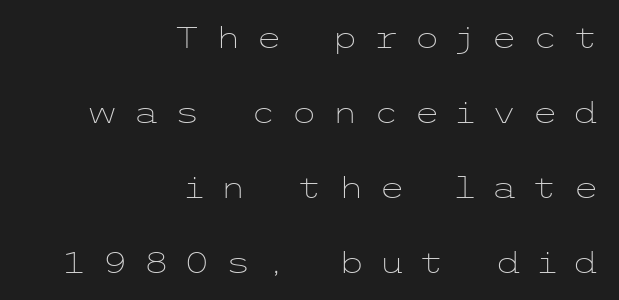
{"serif": "no", "italic": "no", "bold": "no", "weight": "light", "width": "wide", "stroke_contrast": "low", "x_height": "medium", "underline": "no", "align": "right", "line_spacing": "loose", "line_spacing_ratio": 2.5, "letter_spacing": "wide", "letter_spacing_em": 0.49, "glyph_px": 30}
